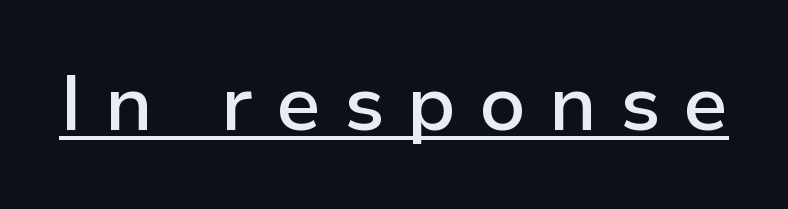
The lettering is marked with a stroke running underneath it. The glyphs in this specimen are sans serif. The passage shown has open, widely tracked lettering throughout. Spacing verdict: proportional, widths tailored to each character. No italicization has been applied; the sample stays upright.
